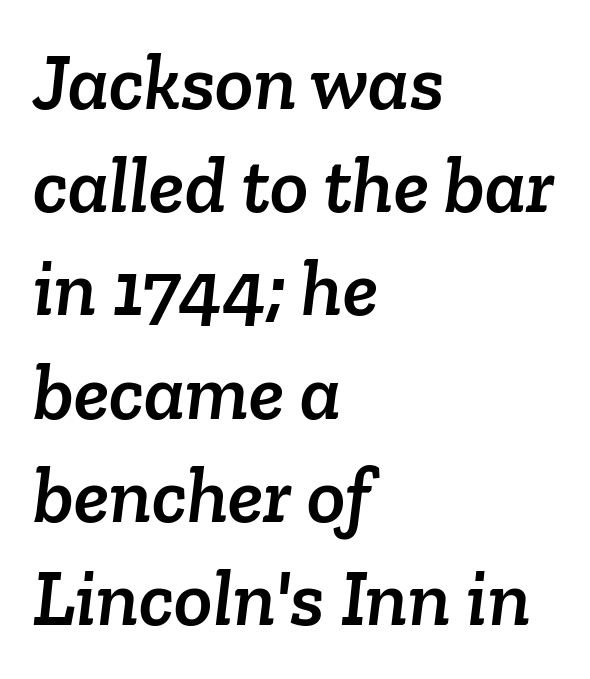
Q: Is the typeface a serif or a sans-serif typeface? A: Serif.
Q: Is the text underlined? A: No.
Q: How is the paragraph aligned? A: Left-aligned.
Q: Is the spacing between letters normal or unusually wide? A: Normal.
Q: Is the spacing between lines tight, normal or loose? A: Normal.
Q: Width (condensed, normal, or wide)? A: Normal.
Q: Stroke contrast? A: Low.
Q: x-height? A: Medium.
Q: Monospaced? A: No.
